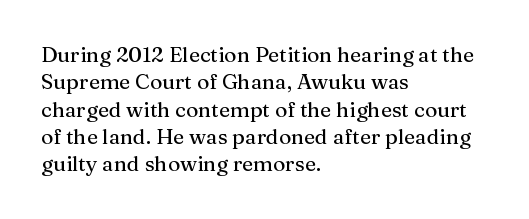
{"italic": "no", "underline": "no", "align": "left", "line_spacing": "normal", "line_spacing_ratio": 1.3, "letter_spacing": "normal", "letter_spacing_em": 0.0, "glyph_px": 21}
